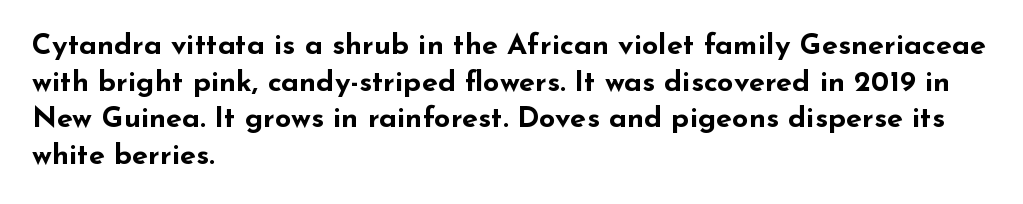
The image shows 29 px bold, wide sans-serif type, upright; set left-aligned, normal line spacing (1.26x), normal letter spacing, not underlined; low stroke contrast and a small x-height.
